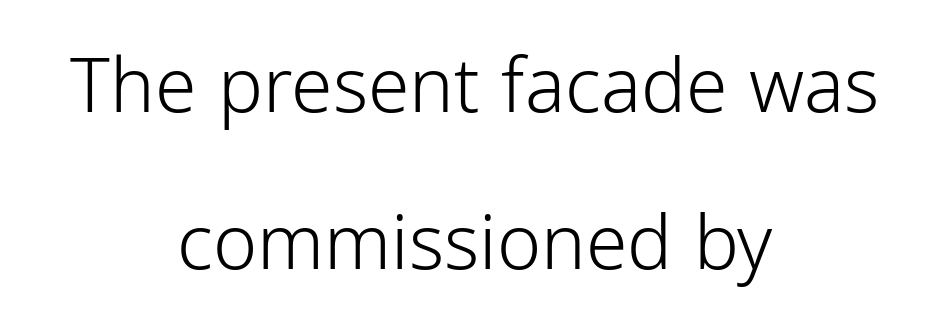
This sample uses plain, unmodified letter spacing. How would I describe the line gaps? Wide and relaxed. Weight: not bold — regular or lighter. Varying glyph widths throughout — classic text-font behaviour. Underlining? Definitely not there.
